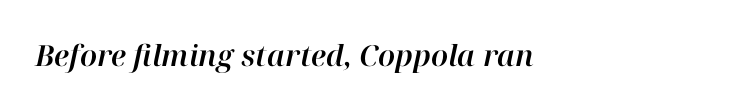
{"italic": "yes", "lean": "right", "slant_degrees": 12, "width": "normal", "stroke_contrast": "high", "x_height": "medium", "monospaced": "no", "underline": "no", "letter_spacing": "normal", "letter_spacing_em": 0.0, "glyph_px": 29}
